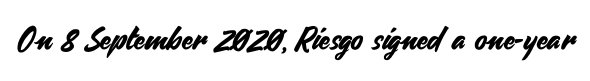
The image shows 32 px sans-serif type; set normal letter spacing, not underlined; medium stroke contrast and a small x-height.
